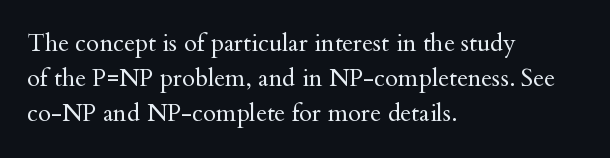
The image shows 24 px text type, upright; set left-aligned, normal line spacing (1.46x), normal letter spacing, not underlined.
